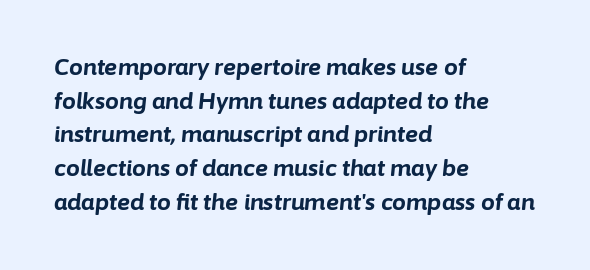
The image shows 22 px bold type, italic (leaning right); set left-aligned, normal line spacing (1.53x), normal letter spacing, not underlined.
